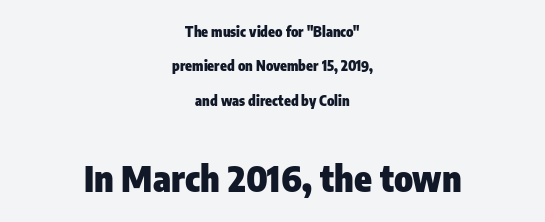
Rendered with straight, roman letterforms. How are the letters spaced? Ordinarily, with no added tracking. Type without underlining. To sum up the face: it is a sans, with no serifs.
